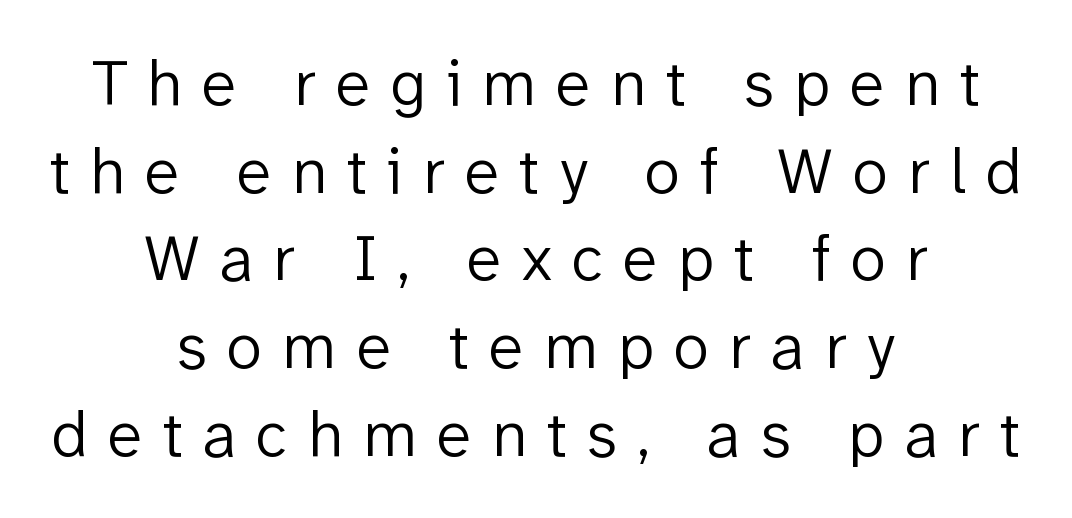
The image shows 65 px light sans-serif type, upright; set centered, normal line spacing (1.35x), unusually wide letter spacing (+0.31 em), not underlined; low stroke contrast and a medium x-height.
